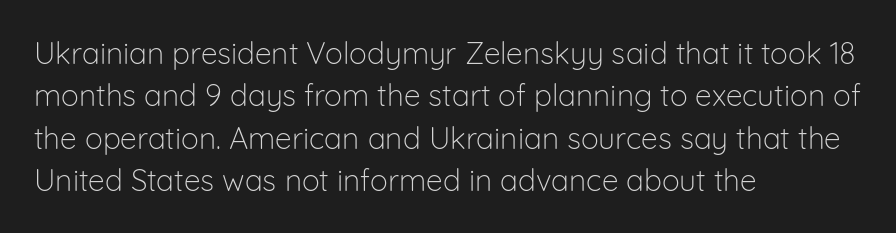
{"serif": "no", "italic": "no", "bold": "no", "weight": "light", "width": "normal", "stroke_contrast": "low", "x_height": "medium", "monospaced": "no", "underline": "no", "align": "left", "line_spacing": "normal", "line_spacing_ratio": 1.41, "letter_spacing": "normal", "letter_spacing_em": 0.0, "glyph_px": 30}
